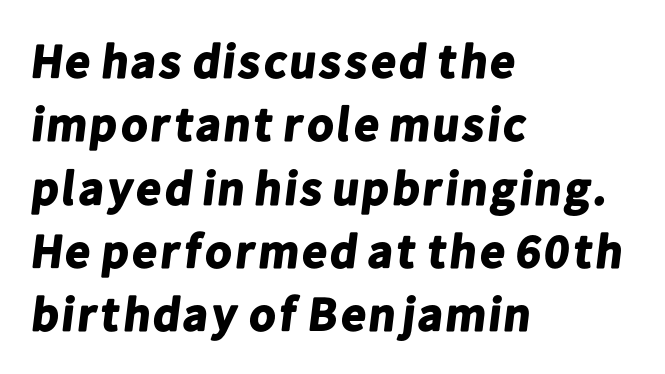
Q: Is the text bold? A: Yes.
Q: Is the typeface a serif or a sans-serif typeface? A: Sans-serif.
Q: Is the text underlined? A: No.
Q: How is the paragraph aligned? A: Left-aligned.
Q: Is the spacing between letters normal or unusually wide? A: Normal.
Q: Is the spacing between lines tight, normal or loose? A: Normal.
Q: Width (condensed, normal, or wide)? A: Normal.
Q: Stroke contrast? A: Low.
Q: x-height? A: Medium.
Q: Monospaced? A: No.
